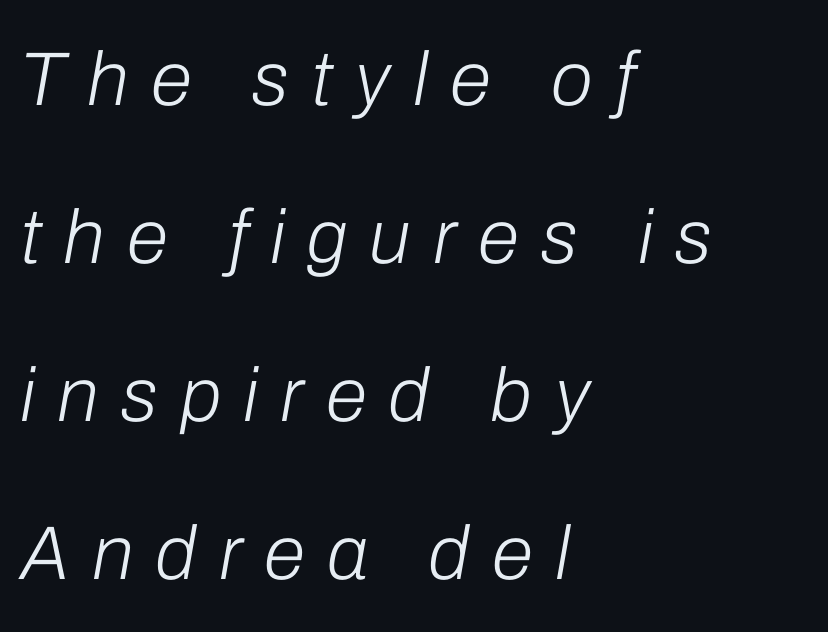
Q: Is the text bold? A: No.
Q: Is the text italic (slanted)? A: Yes, it leans right by about 10 degrees.
Q: Is the text underlined? A: No.
Q: How is the paragraph aligned? A: Left-aligned.
Q: Is the spacing between letters normal or unusually wide? A: Unusually wide.
Q: Is the spacing between lines tight, normal or loose? A: Loose.
Q: Width (condensed, normal, or wide)? A: Normal.
Q: Stroke contrast? A: Low.
Q: x-height? A: Medium.
Q: Monospaced? A: No.
